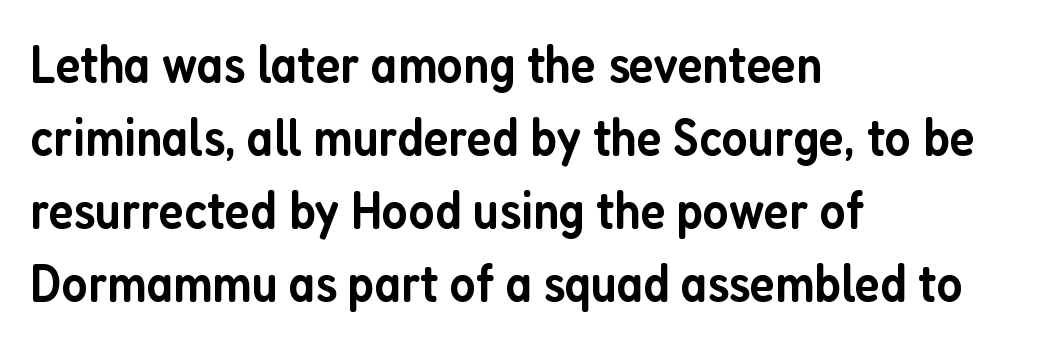
Q: Is the text bold? A: Semi-bold.
Q: Is the text italic (slanted)? A: No, it is upright.
Q: Is the typeface a serif or a sans-serif typeface? A: Sans-serif.
Q: Is the text underlined? A: No.
Q: How is the paragraph aligned? A: Left-aligned.
Q: Is the spacing between letters normal or unusually wide? A: Normal.
Q: Is the spacing between lines tight, normal or loose? A: Normal.
Q: Width (condensed, normal, or wide)? A: Condensed.
Q: Stroke contrast? A: Low.
Q: x-height? A: Medium.
Q: Monospaced? A: No.
